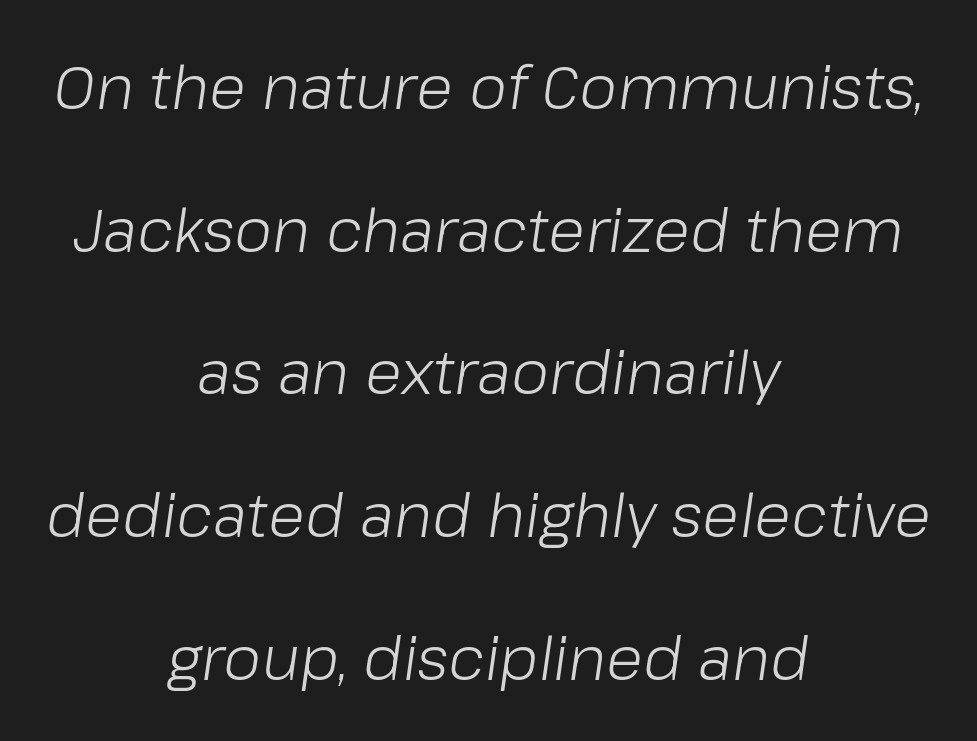
This sample has the flowing, uneven cadence of proportional lettering. Centered paragraph, ragged on both sides. This block would shrink considerably if given ordinary leading; it's expanded now. No heavy texture on the line: the type isn't bold.
